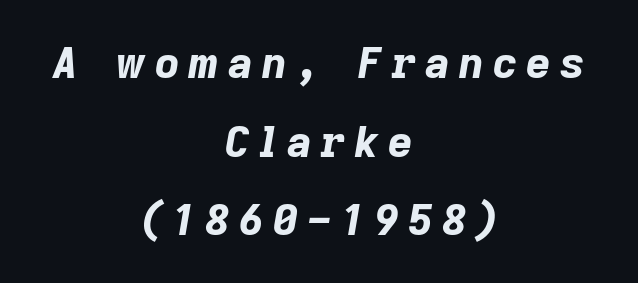
{"italic": "yes", "lean": "right", "slant_degrees": 9, "bold": "yes", "weight": "bold", "width": "normal", "stroke_contrast": "low", "x_height": "medium", "monospaced": "no", "underline": "no", "align": "center", "line_spacing_ratio": 1.83, "letter_spacing": "wide", "letter_spacing_em": 0.21, "glyph_px": 43}
